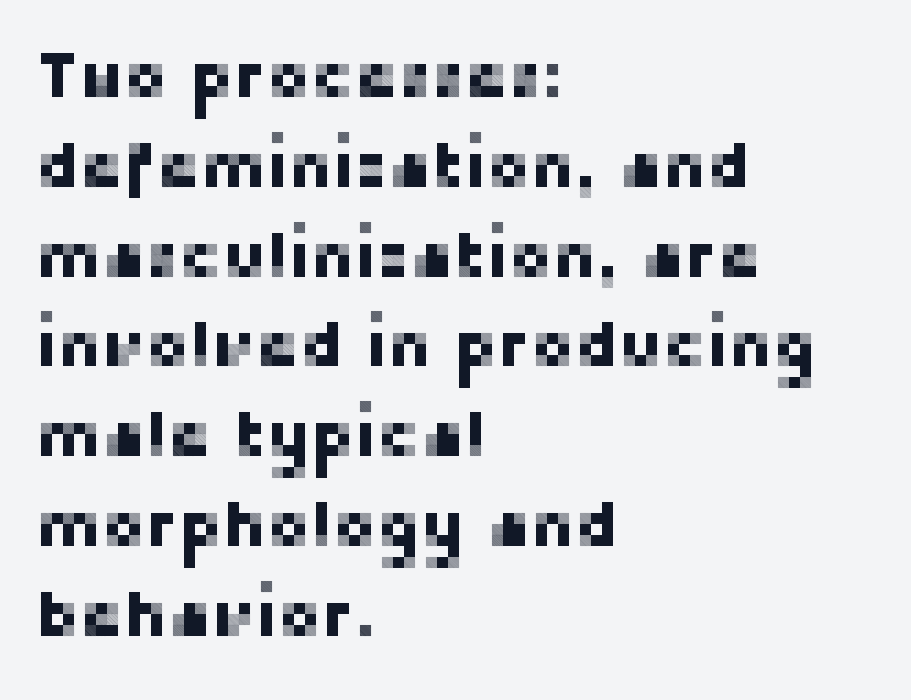
{"serif": "no", "italic": "no", "width": "normal", "stroke_contrast": "low", "x_height": "medium", "monospaced": "no", "underline": "no", "align": "left", "line_spacing": "normal", "line_spacing_ratio": 1.36, "letter_spacing": "normal", "letter_spacing_em": 0.0, "glyph_px": 66}
